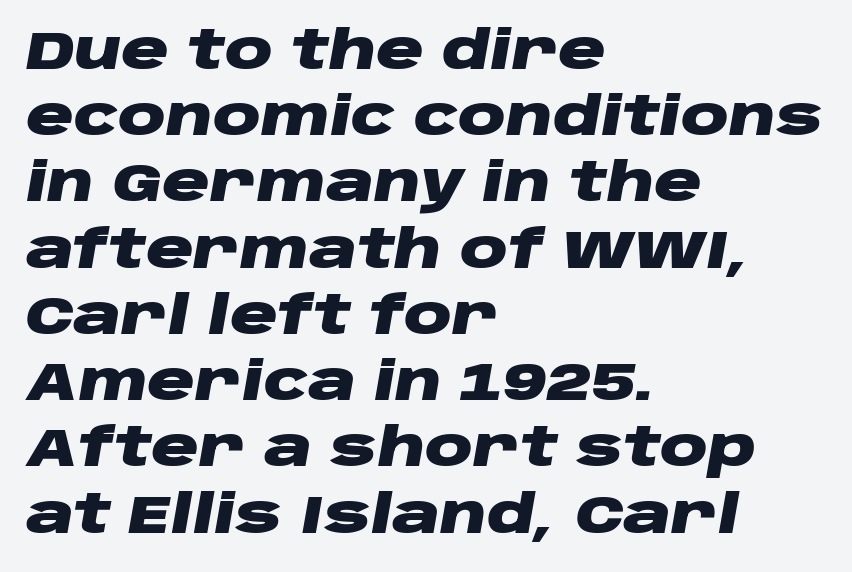
A typesetter would call this zero additional tracking. Regular leading. Looks like regular typesetting: each glyph gets only the width it needs. Honestly, there is no underline to notice here at all.
